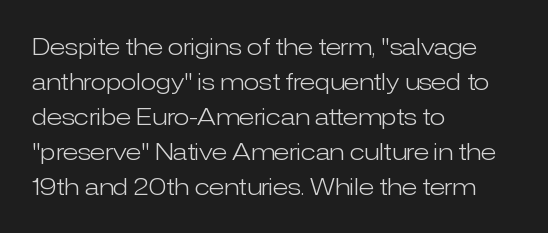
Weight: not bold — regular or lighter. The typesetter chose a ragged-right arrangement here. Each new line begins a customary step beneath the previous one. You could call the tracking neutral — neither tight nor loose. Only glyphs here, with clear space below each row. You can tell it's not italic because the verticals are truly vertical.
